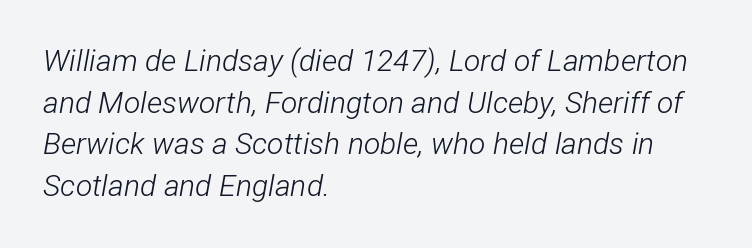
Q: Is the text bold? A: No.
Q: Is the text italic (slanted)? A: Yes, it leans right by about 12 degrees.
Q: Is the text underlined? A: No.
Q: How is the paragraph aligned? A: Left-aligned.
Q: Is the spacing between letters normal or unusually wide? A: Normal.
Q: Is the spacing between lines tight, normal or loose? A: Normal.
Q: Width (condensed, normal, or wide)? A: Condensed.
Q: Stroke contrast? A: Low.
Q: x-height? A: Medium.
Q: Monospaced? A: No.
